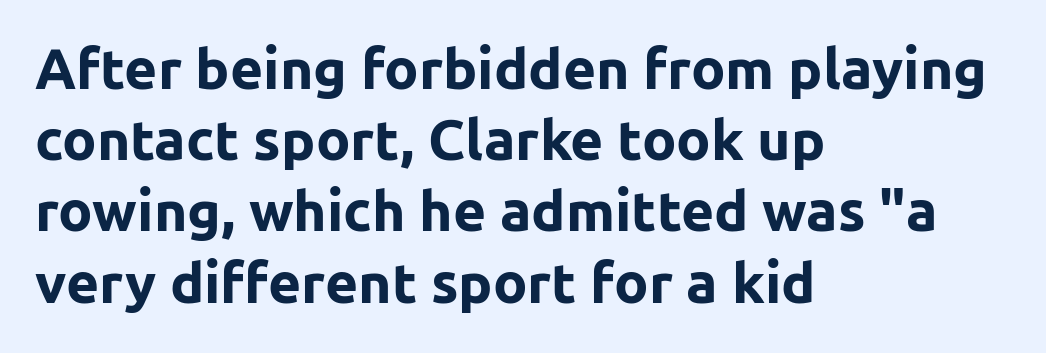
The setting favours the left margin, as ordinary paragraphs usually do. The type family on display is of the sans-serif kind. Whoever set this chose a conventional vertical rhythm. Honestly, the letter spacing is just normal — you wouldn't notice it. Any mark beneath the type? The region is blank. Nope, not italic — everything's standing straight.
